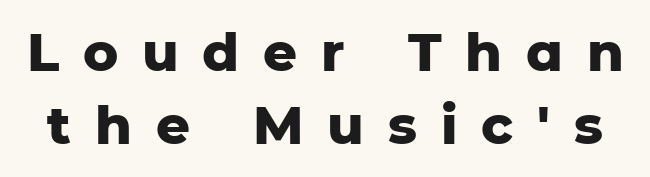
The image shows 53 px heavy sans-serif type, upright; set normal line spacing (1.37x), unusually wide letter spacing (+0.45 em), not underlined; low stroke contrast and a medium x-height.
